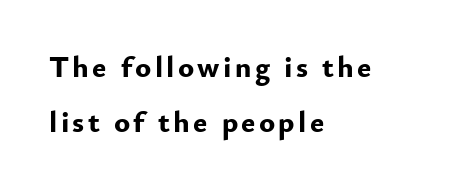
{"serif": "no", "italic": "no", "bold": "yes", "weight": "bold", "width": "normal", "stroke_contrast": "low", "x_height": "small", "monospaced": "no", "underline": "no", "align": "left", "line_spacing_ratio": 1.84, "glyph_px": 30}
